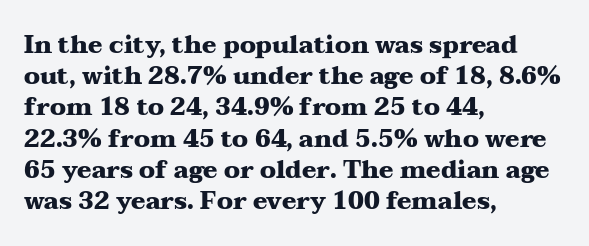
{"italic": "no", "bold": "yes", "underline": "no", "align": "left", "line_spacing": "normal", "line_spacing_ratio": 1.3, "letter_spacing": "normal", "letter_spacing_em": 0.0, "glyph_px": 24}
